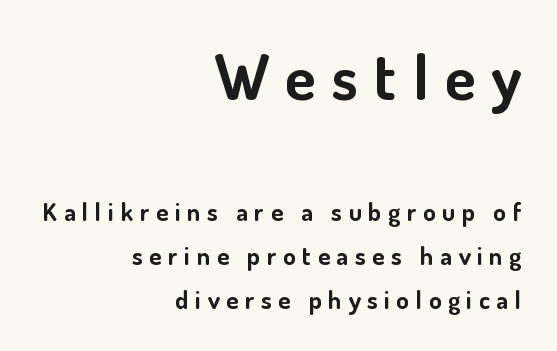
{"serif": "no", "italic": "no", "bold": "yes", "weight": "bold", "width": "normal", "stroke_contrast": "low", "x_height": "small", "monospaced": "no", "underline": "no", "align": "right", "line_spacing_ratio": 1.76, "letter_spacing": "wide", "letter_spacing_em": 0.27, "larger_block": "first", "size_ratio": 2.48, "glyph_px": 62}
